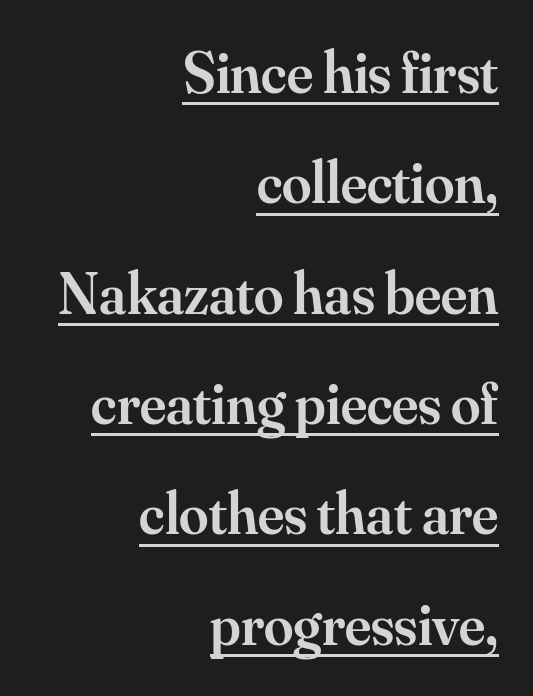
Glyph-to-glyph distance matches everyday printed text. Small tapered or slab feet sit at the stroke ends, so this counts as serif. Students, this is semibold: more ink than regular, less than bold. Spacing verdict: proportional, widths tailored to each character. The compositor pushed each line to the right boundary.
